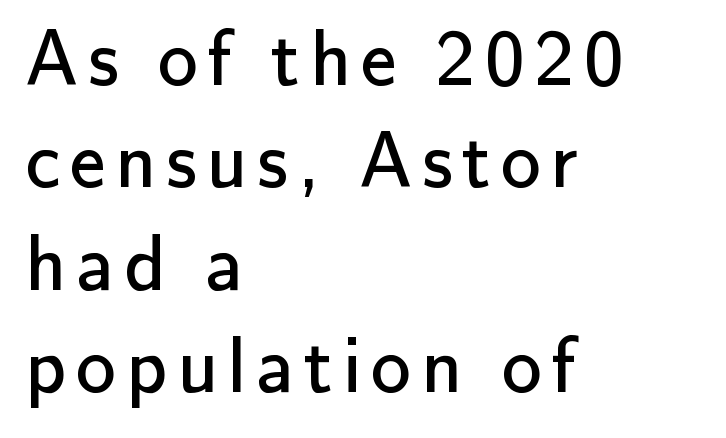
{"serif": "no", "italic": "no", "bold": "no", "weight": "regular", "width": "normal", "stroke_contrast": "low", "x_height": "small", "monospaced": "no", "underline": "no", "align": "left", "line_spacing": "normal", "line_spacing_ratio": 1.28, "glyph_px": 80}
